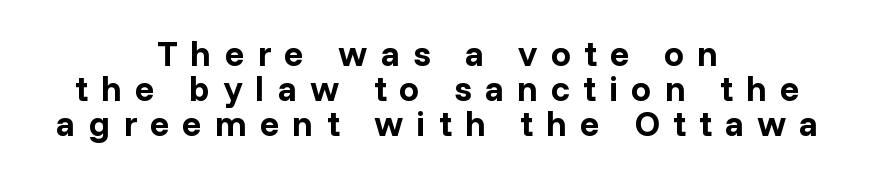
The image shows 36 px bold sans-serif type, upright; set centered, tight line spacing (0.97x), unusually wide letter spacing (+0.36 em), not underlined; low stroke contrast and a medium x-height.
